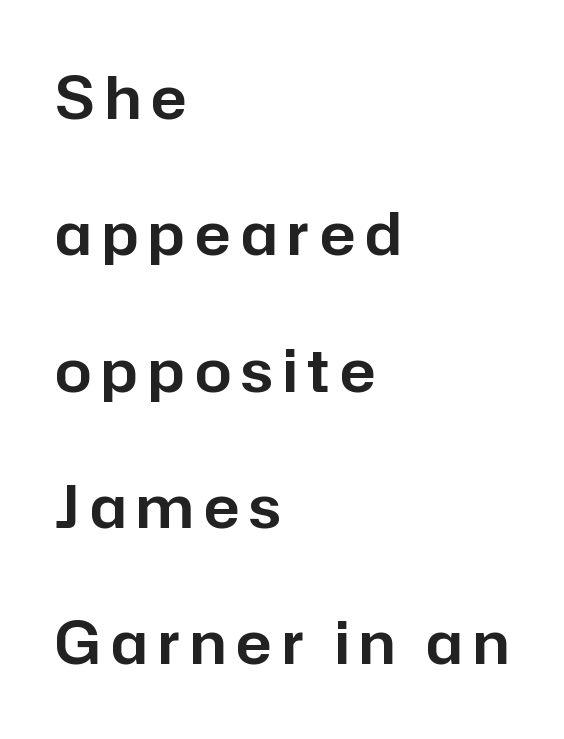
Spacing verdict: proportional, widths tailored to each character. The typesetter chose a ragged-right arrangement here. To sum up the face: it is a sans, with no serifs. Each row of text sits above clean, open space.
